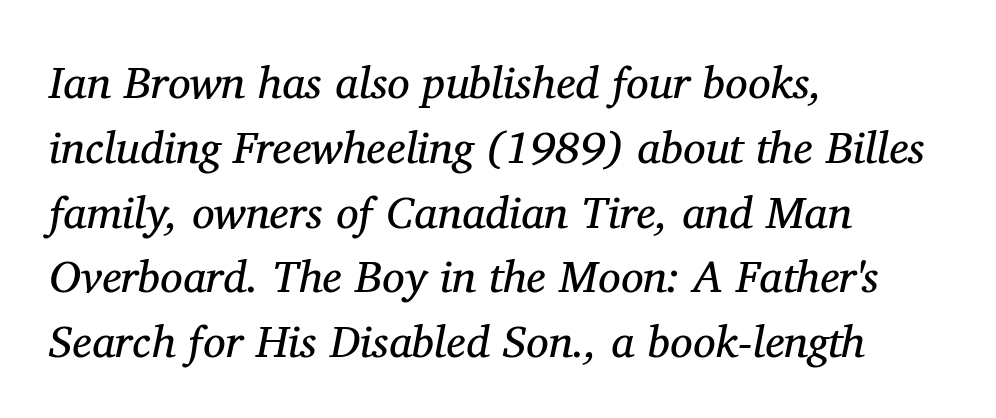
Character widths vary here, with narrow letters taking less room than wide ones. The designer went with a serif here, giving each stem small feet. An italicized treatment has been applied to the whole sample. Nothing heavy about these letters — not bold at all. Short and long lines alike share a common starting point at left.
